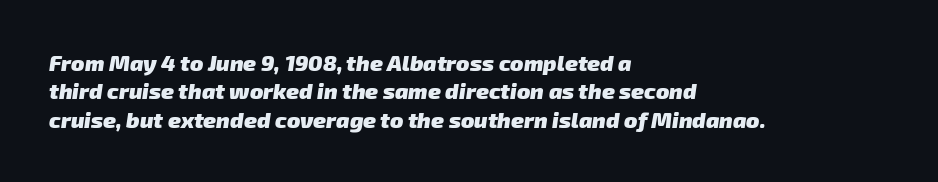
The image shows 22 px bold type; set left-aligned, normal line spacing (1.29x), normal letter spacing, not underlined.
